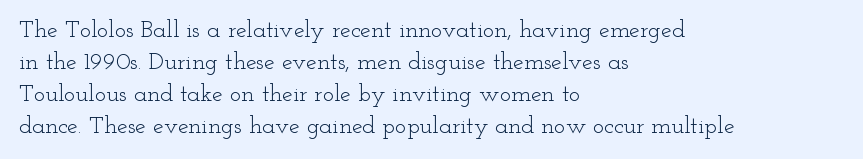
{"italic": "no", "bold": "no", "underline": "no", "align": "left", "line_spacing": "normal", "line_spacing_ratio": 1.34, "letter_spacing": "normal", "letter_spacing_em": 0.0, "glyph_px": 24}
